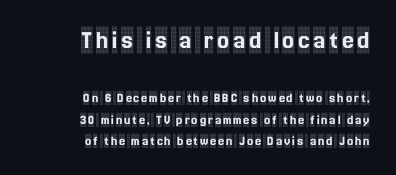
Between these two stacked blocks, the higher one wins on size. Summary of vertical rhythm: regular, with standard interline spacing. Decoration check: the copy has no underline. Vertical strokes here are truly vertical. Typeset ragged left — the right edge is the straight one.
